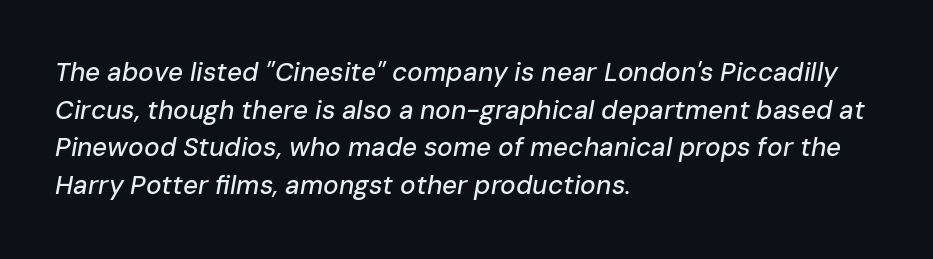
Q: Is the text italic (slanted)? A: Yes, it leans right by about 10 degrees.
Q: Is the text underlined? A: No.
Q: How is the paragraph aligned? A: Left-aligned.
Q: Is the spacing between letters normal or unusually wide? A: Normal.
Q: Is the spacing between lines tight, normal or loose? A: Normal.
